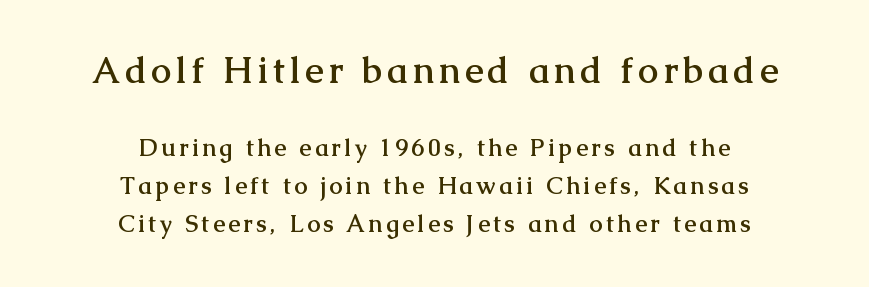
The image shows 36 px semibold serif type, upright; set centered, normal line spacing (1.57x), not underlined; the first (top) block is 1.5x larger; medium stroke contrast and a medium x-height.
